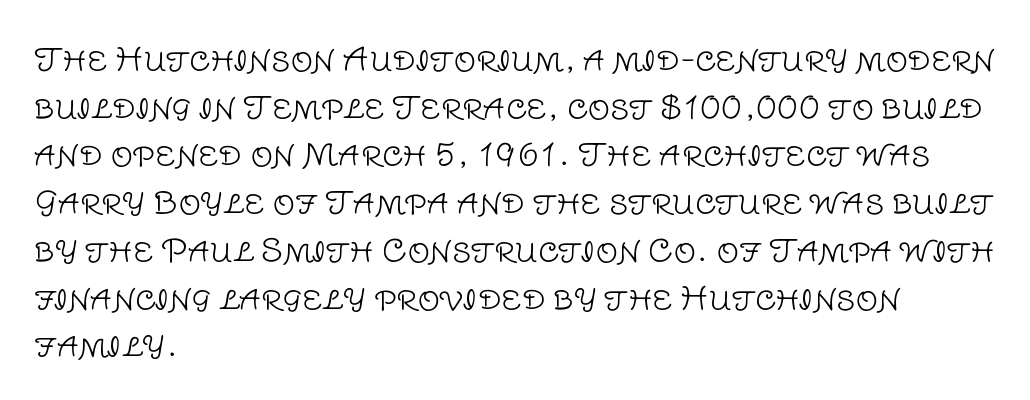
The horizontal fit of the characters is conventional and even. The area under the type is left untouched. Note the varied advance widths — an 'i' is clearly narrower than an 'm'. Does the leading feel generous? No, just average. Is this a sans? Yes — the strokes have no serifs.
